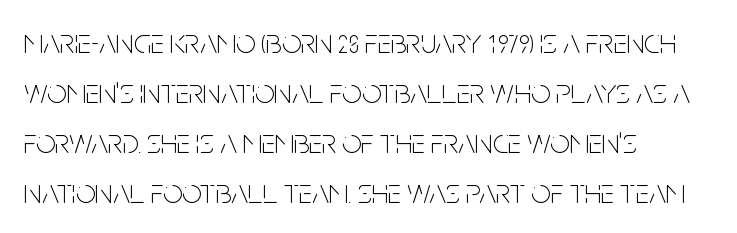
Upright lettering throughout. Layout note: lines flush left. Underlining? Definitely not there. The type is set solid horizontally, with unmodified tracking.
